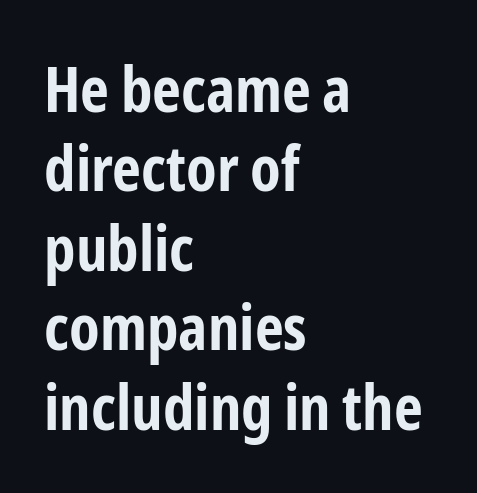
Only glyphs here, with clear space below each row. A student would call this left alignment; a typographer would say flush left, rag right. Here the glyphs are tracked normally, forming tight word shapes. Note: no serifs on the glyphs. Here the designer chose a conventional face with non-uniform glyph widths. Notice how descenders clear the ascenders below comfortably — that's standard leading.
